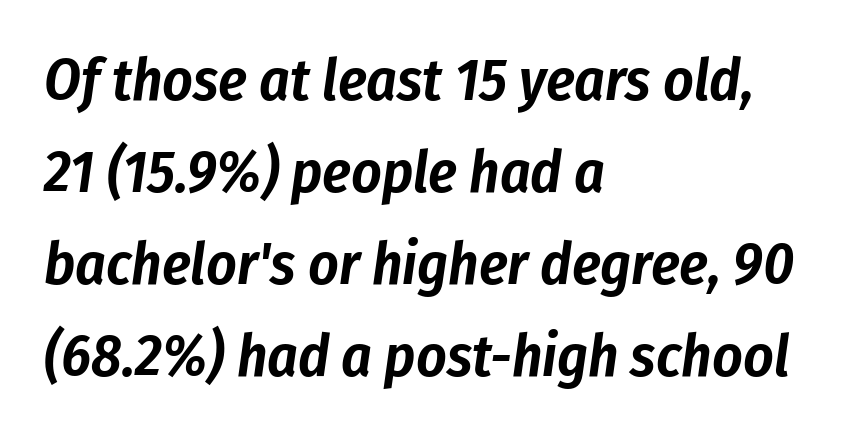
The image shows 59 px condensed type, italic (leaning right); set left-aligned, normal line spacing (1.56x), normal letter spacing, not underlined; low stroke contrast and a medium x-height.
